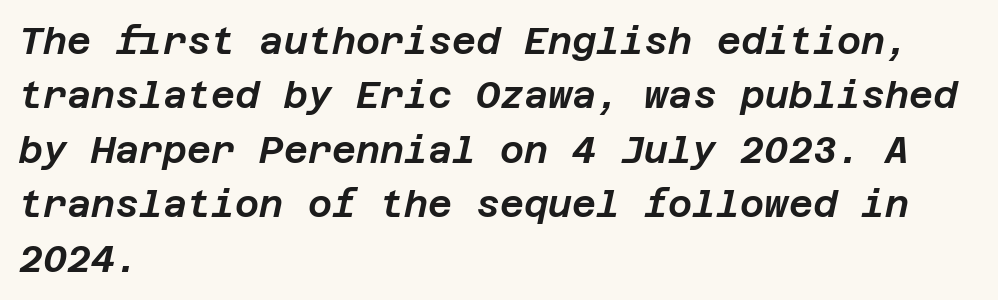
{"italic": "yes", "lean": "right", "slant_degrees": 12, "width": "normal", "stroke_contrast": "low", "x_height": "large", "underline": "no", "align": "left", "line_spacing": "normal", "line_spacing_ratio": 1.47, "letter_spacing": "normal", "letter_spacing_em": 0.0, "glyph_px": 37}
